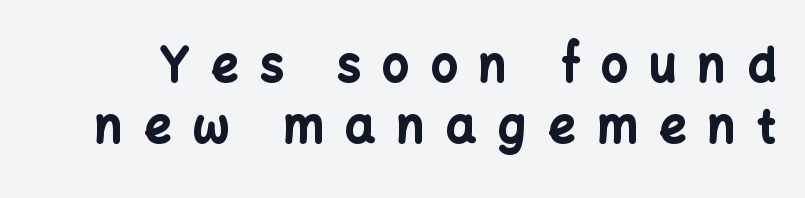
Evenly set lines give the paragraph a standard silhouette. Decoration check: the copy has no underline. Posture: upright roman. The rendering uses a bold face; every stroke is thick and dark. Look at the bottom of the vertical strokes: they stop flat, with no serifs.
